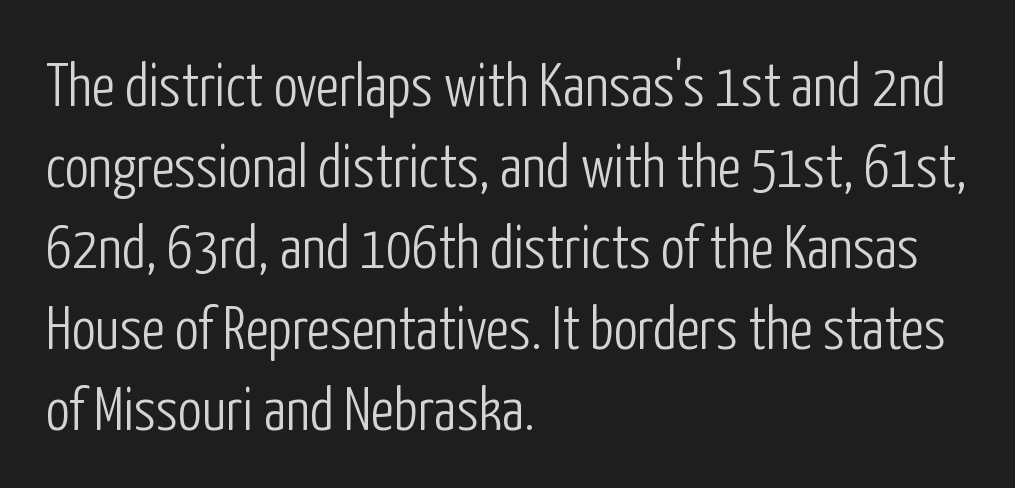
Q: Is the text bold? A: No.
Q: Is the text italic (slanted)? A: No, it is upright.
Q: Is the typeface a serif or a sans-serif typeface? A: Sans-serif.
Q: Is the text underlined? A: No.
Q: How is the paragraph aligned? A: Left-aligned.
Q: Is the spacing between letters normal or unusually wide? A: Normal.
Q: Is the spacing between lines tight, normal or loose? A: Normal.
Q: Width (condensed, normal, or wide)? A: Condensed.
Q: Stroke contrast? A: Low.
Q: x-height? A: Medium.
Q: Monospaced? A: No.
